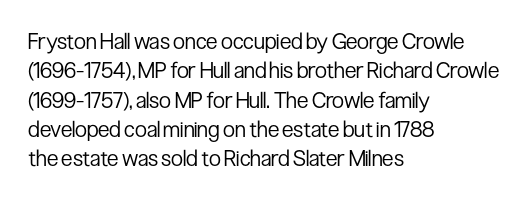
Q: Is the text bold? A: No.
Q: Is the text italic (slanted)? A: No, it is upright.
Q: Is the text underlined? A: No.
Q: How is the paragraph aligned? A: Left-aligned.
Q: Is the spacing between letters normal or unusually wide? A: Normal.
Q: Is the spacing between lines tight, normal or loose? A: Normal.
